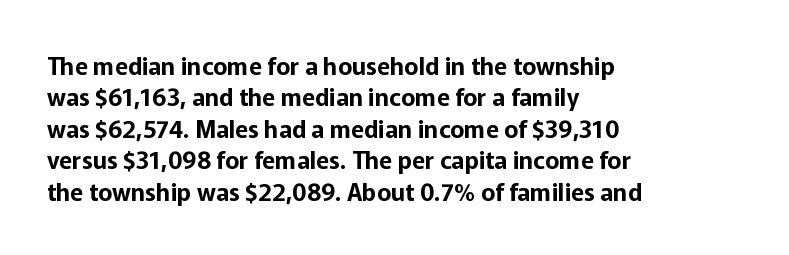
{"italic": "no", "underline": "no", "align": "left", "line_spacing": "normal", "line_spacing_ratio": 1.31, "letter_spacing": "normal", "letter_spacing_em": 0.0, "glyph_px": 24}
